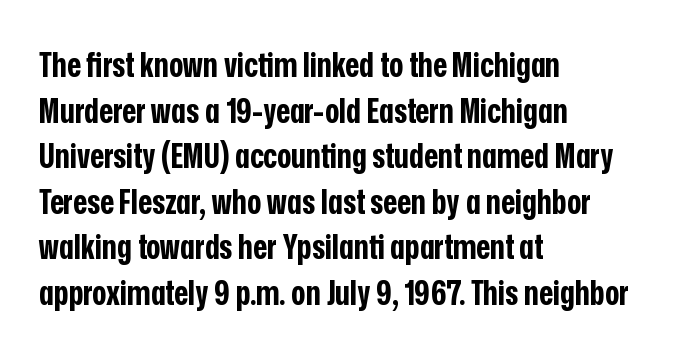
The image shows 34 px bold, condensed sans-serif type, upright; set left-aligned, normal line spacing (1.34x), normal letter spacing, not underlined; low stroke contrast and a medium x-height.
